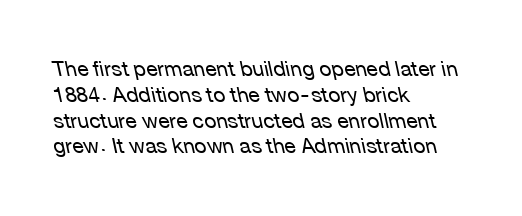
The image shows 21 px text type, italic (leaning left); set left-aligned, line spacing 1.23x, normal letter spacing, not underlined.
